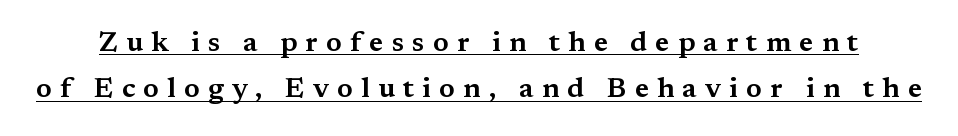
{"serif": "yes", "italic": "no", "width": "wide", "stroke_contrast": "medium", "x_height": "medium", "monospaced": "no", "underline": "yes", "line_spacing": "normal", "line_spacing_ratio": 1.66, "letter_spacing": "wide", "letter_spacing_em": 0.29, "glyph_px": 28}
